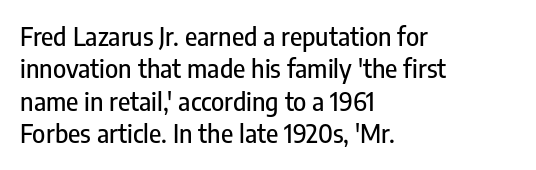
Is there much room between lines? A standard amount, neither cramped nor airy. The passage shown is not underscored anywhere. Visually the block forms a straight wall on the left and a jagged coastline on the right. The lettering holds an erect, upright posture throughout. This rendering leaves character spacing at its baseline value.
